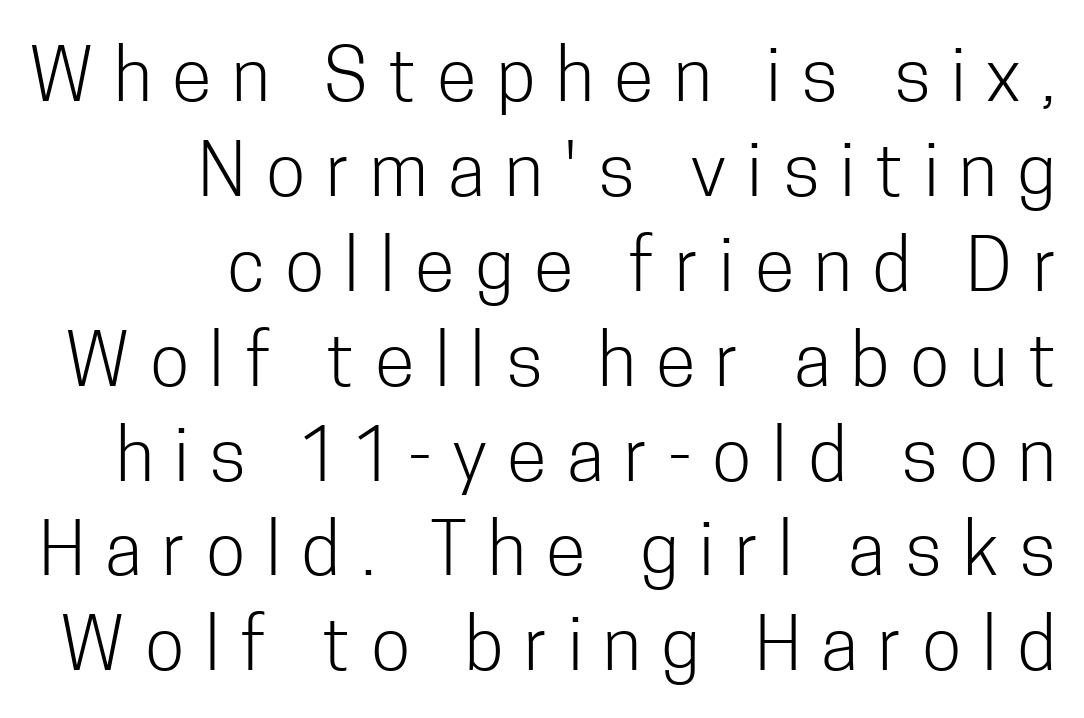
{"serif": "no", "italic": "no", "bold": "no", "weight": "light", "width": "condensed", "stroke_contrast": "low", "x_height": "medium", "monospaced": "no", "underline": "no", "align": "right", "line_spacing": "normal", "line_spacing_ratio": 1.3, "letter_spacing": "wide", "letter_spacing_em": 0.28, "glyph_px": 73}
